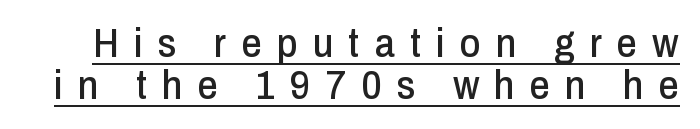
The image shows 40 px condensed sans-serif type, upright; set tight line spacing (1.04x), unusually wide letter spacing (+0.38 em), underlined; low stroke contrast and a medium x-height.
